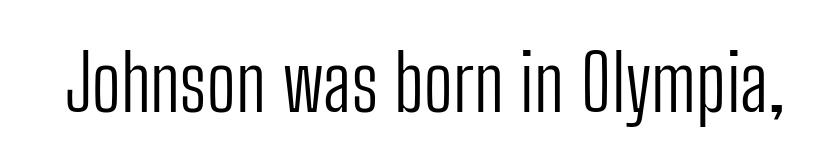
Rendered with straight, roman letterforms. Font category for this specimen: sans-serif. Honestly, the letter spacing is just normal — you wouldn't notice it. Letters have the restrained weight of plain body copy at most. Think of a printed novel: that variable character pitch is what you see here. Honestly, there is no underline to notice here at all.
